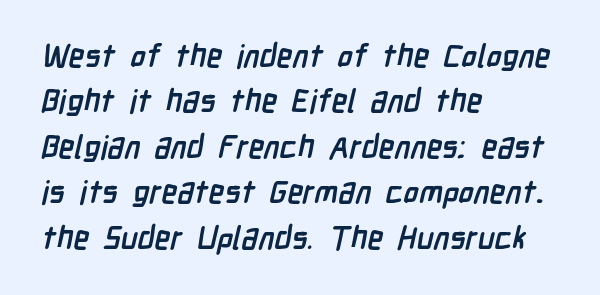
The image shows 32 px semibold, condensed sans-serif type; set left-aligned, normal line spacing (1.42x), normal letter spacing, not underlined; low stroke contrast and a medium x-height.
